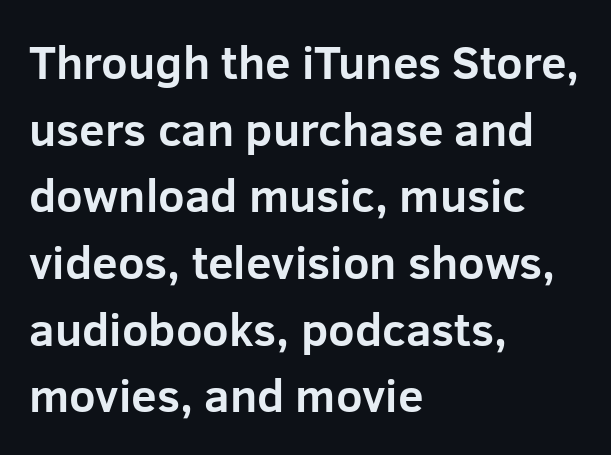
What's the leading like? Ordinary, nothing unusual. You can tell it's not italic because the verticals are truly vertical. Teacher's note: observe the even left margin — that is flush-left alignment. A bare baseline throughout the passage. Notice how thick the strokes are: this is what a full bold looks like.
